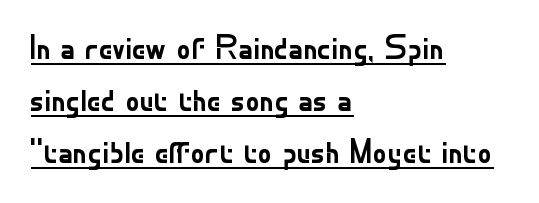
{"serif": "no", "italic": "no", "bold": "no", "weight": "regular", "width": "normal", "stroke_contrast": "low", "x_height": "small", "monospaced": "no", "underline": "yes", "align": "left", "line_spacing": "normal", "line_spacing_ratio": 1.49, "letter_spacing": "normal", "letter_spacing_em": 0.0, "glyph_px": 35}
